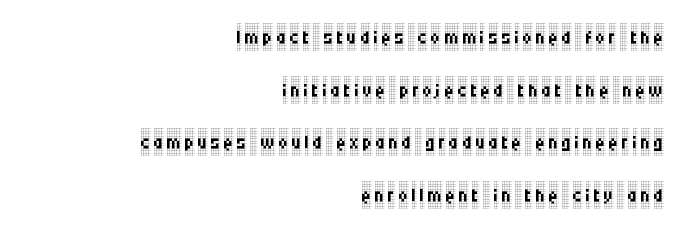
Heaviness? Minimal to ordinary, like unemphasized prose. Posture: upright roman. Notice the wide empty band between every row — that's loose leading. Lines of text with bare space underneath.
